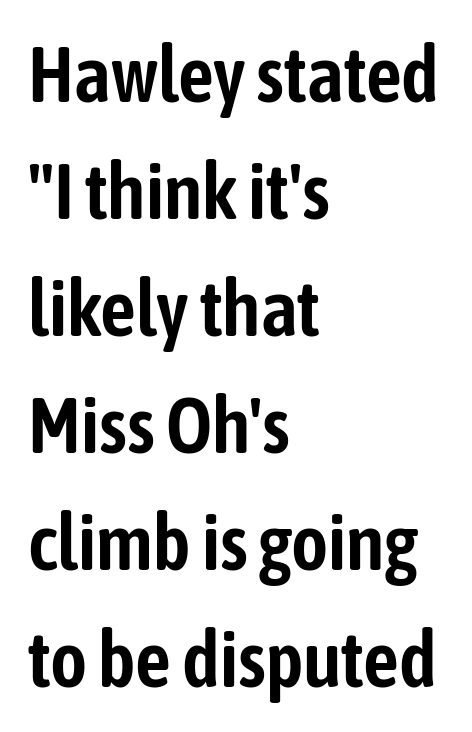
Q: Is the text italic (slanted)? A: No, it is upright.
Q: Is the typeface a serif or a sans-serif typeface? A: Sans-serif.
Q: Is the text underlined? A: No.
Q: How is the paragraph aligned? A: Left-aligned.
Q: Is the spacing between letters normal or unusually wide? A: Normal.
Q: Is the spacing between lines tight, normal or loose? A: Normal.
Q: Width (condensed, normal, or wide)? A: Condensed.
Q: Stroke contrast? A: Low.
Q: x-height? A: Medium.
Q: Monospaced? A: No.
